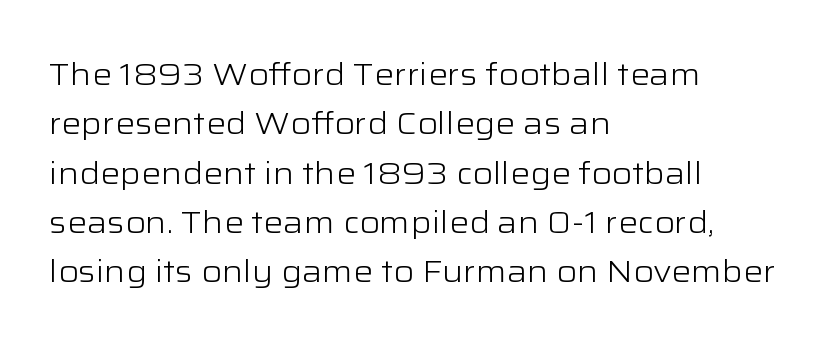
The image shows 31 px light, wide sans-serif type, upright; set left-aligned, normal line spacing (1.59x), normal letter spacing, not underlined; low stroke contrast and a medium x-height.
